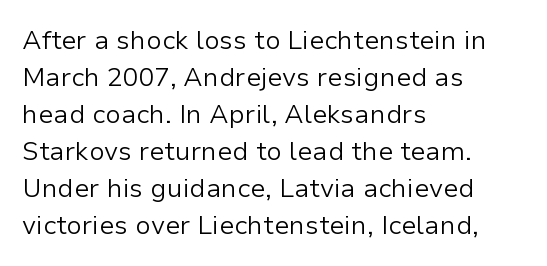
{"italic": "no", "bold": "no", "underline": "no", "align": "left", "line_spacing": "normal", "line_spacing_ratio": 1.42, "letter_spacing": "normal", "letter_spacing_em": 0.0, "glyph_px": 26}
